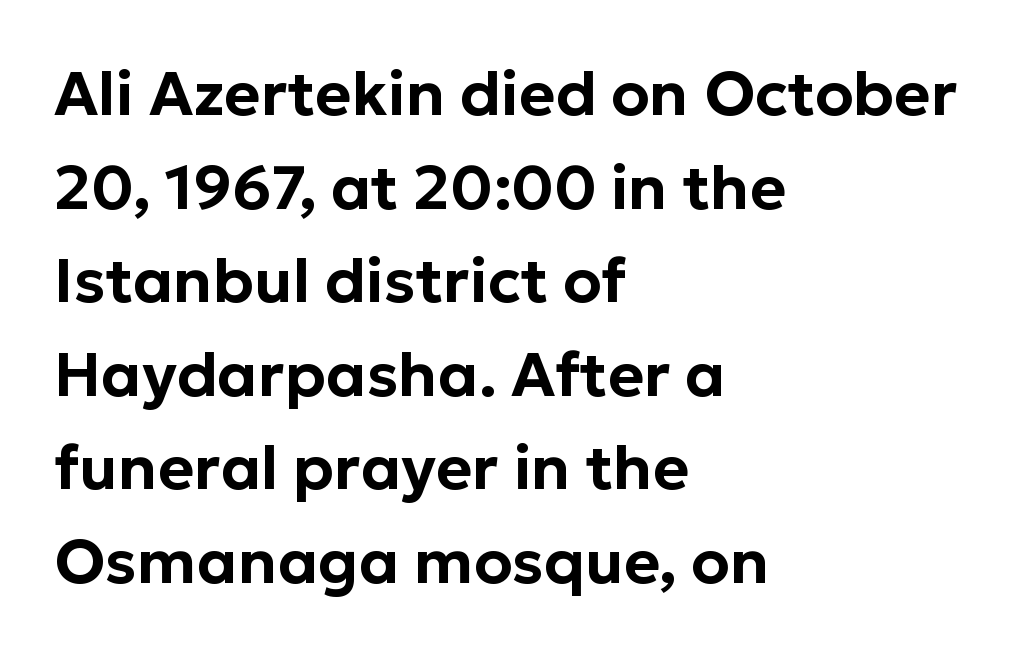
{"serif": "no", "italic": "no", "width": "normal", "stroke_contrast": "low", "x_height": "medium", "monospaced": "no", "underline": "no", "align": "left", "line_spacing": "normal", "line_spacing_ratio": 1.51, "letter_spacing": "normal", "letter_spacing_em": 0.0, "glyph_px": 62}
